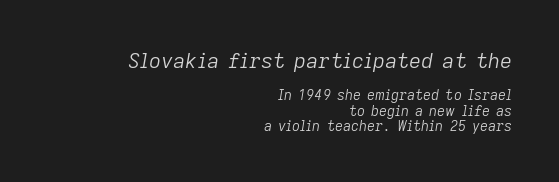
Q: Is the text bold? A: No.
Q: Is the text italic (slanted)? A: Yes, it leans right by about 9 degrees.
Q: Is the text underlined? A: No.
Q: How is the paragraph aligned? A: Right-aligned.
Q: Is the spacing between letters normal or unusually wide? A: Normal.
Q: Is the spacing between lines tight, normal or loose? A: Tight.
Q: Which block of text is set in a larger size, the first (top) or the second (bottom)? A: The first (top) one.
